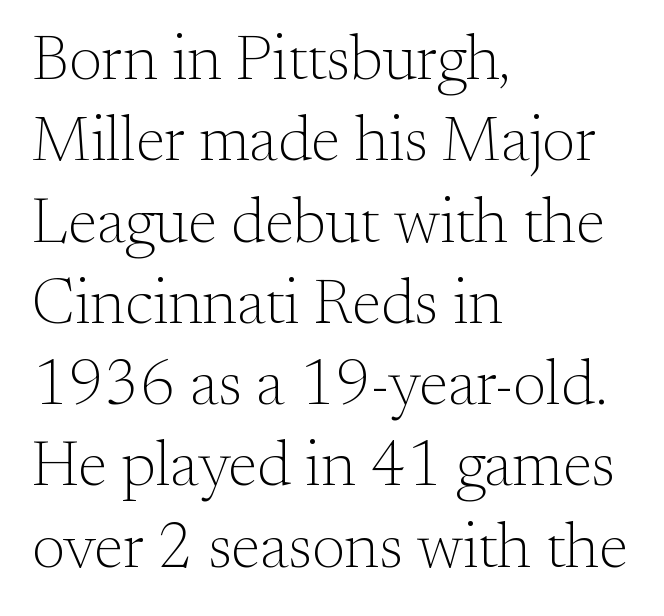
Decoration check: the copy has no underline. The space between consecutive lines is moderate. The face used here is seriffed, in the tradition of book romans. Stem width sits at or under what a default text font uses. The paragraph shown leans on its left margin. Inter-character spacing is left at the font's built-in metrics.
